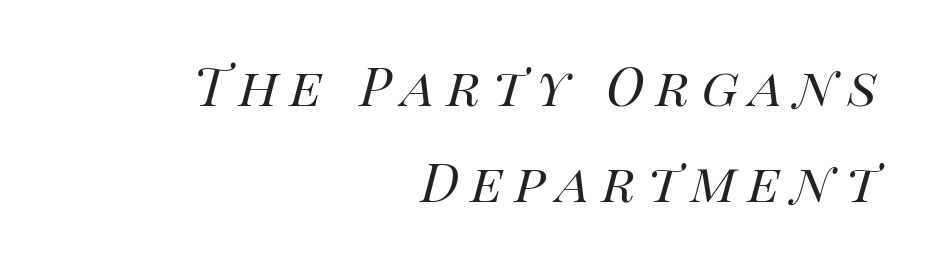
{"italic": "yes", "lean": "right", "slant_degrees": 14, "bold": "no", "weight": "regular", "width": "normal", "stroke_contrast": "high", "x_height": "large", "monospaced": "no", "underline": "no", "align": "right", "line_spacing": "normal", "line_spacing_ratio": 1.48, "glyph_px": 65}
